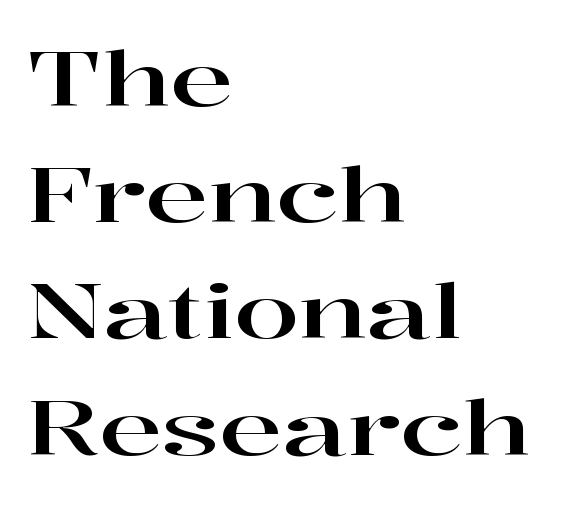
{"serif": "yes", "italic": "no", "width": "wide", "stroke_contrast": "high", "x_height": "medium", "monospaced": "no", "underline": "no", "align": "left", "line_spacing": "normal", "line_spacing_ratio": 1.55, "letter_spacing": "normal", "letter_spacing_em": 0.0, "glyph_px": 75}
